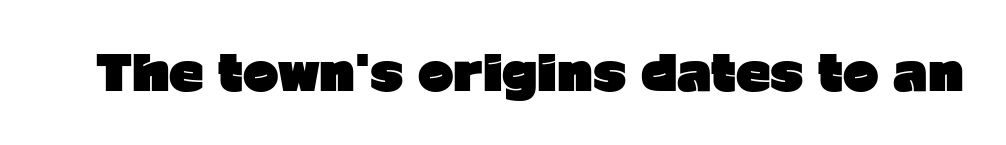
Notice how thick the strokes are: this is what a full bold looks like. The letters stand straight up with perfectly vertical stems. These lines are rendered in a variable-pitch font. Nobody drew a line under any word here. Nothing sits at the stroke ends, so this counts as sans-serif.
